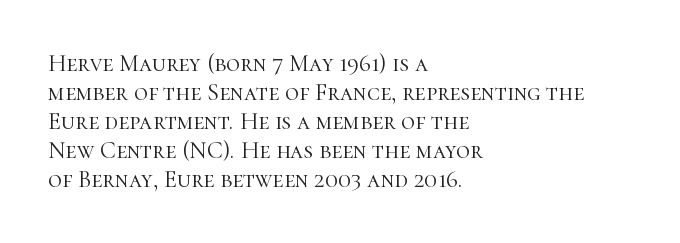
The image shows 24 px text type, upright; set left-aligned, line spacing 1.21x, normal letter spacing, not underlined.
